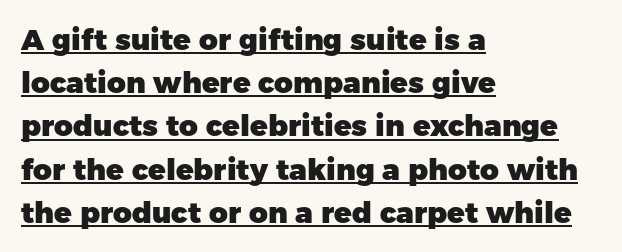
Q: Is the text bold? A: Yes.
Q: Is the text italic (slanted)? A: No, it is upright.
Q: Is the typeface a serif or a sans-serif typeface? A: Sans-serif.
Q: Is the text underlined? A: Yes.
Q: How is the paragraph aligned? A: Left-aligned.
Q: Is the spacing between letters normal or unusually wide? A: Normal.
Q: Is the spacing between lines tight, normal or loose? A: Normal.
Q: Width (condensed, normal, or wide)? A: Normal.
Q: Stroke contrast? A: Low.
Q: x-height? A: Medium.
Q: Monospaced? A: No.
